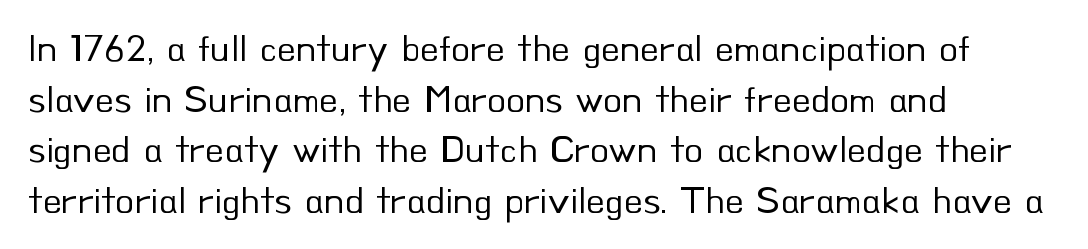
Q: Is the text bold? A: No.
Q: Is the text italic (slanted)? A: No, it is upright.
Q: Is the typeface a serif or a sans-serif typeface? A: Sans-serif.
Q: Is the text underlined? A: No.
Q: How is the paragraph aligned? A: Left-aligned.
Q: Is the spacing between letters normal or unusually wide? A: Normal.
Q: Is the spacing between lines tight, normal or loose? A: Normal.
Q: Width (condensed, normal, or wide)? A: Normal.
Q: Stroke contrast? A: Low.
Q: x-height? A: Small.
Q: Monospaced? A: No.
